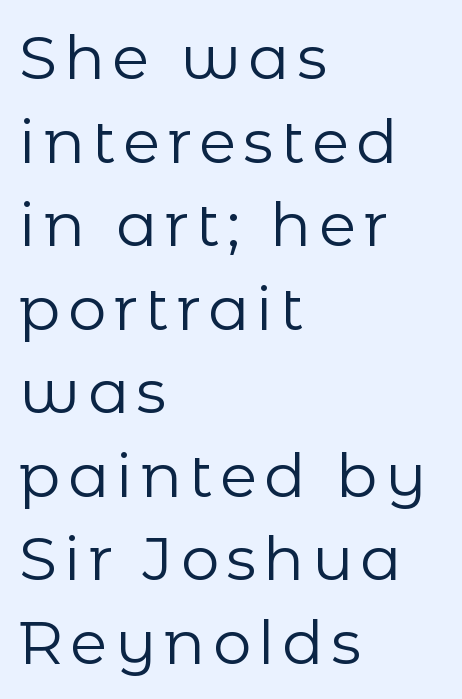
{"serif": "no", "italic": "no", "bold": "no", "weight": "regular", "width": "normal", "stroke_contrast": "low", "x_height": "medium", "monospaced": "no", "underline": "no", "align": "left", "line_spacing": "normal", "line_spacing_ratio": 1.37, "glyph_px": 61}
